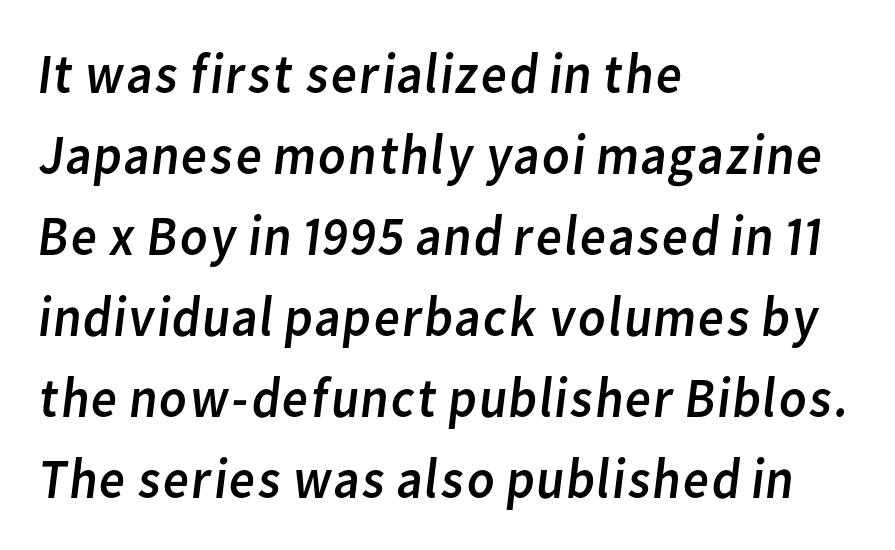
{"serif": "no", "bold": "no", "weight": "regular", "width": "normal", "stroke_contrast": "low", "x_height": "medium", "monospaced": "no", "underline": "no", "align": "left", "line_spacing": "normal", "line_spacing_ratio": 1.42, "letter_spacing": "normal", "letter_spacing_em": 0.0, "glyph_px": 57}
